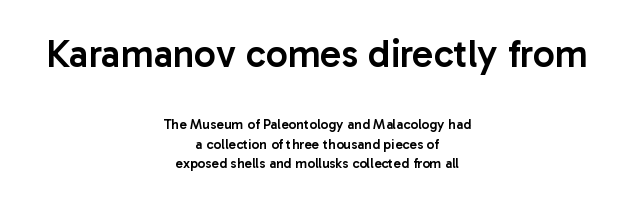
The image shows 39 px semibold sans-serif type, upright; set centered, normal line spacing (1.39x), normal letter spacing, not underlined; the first (top) block is 2.79x larger; low stroke contrast and a medium x-height.
